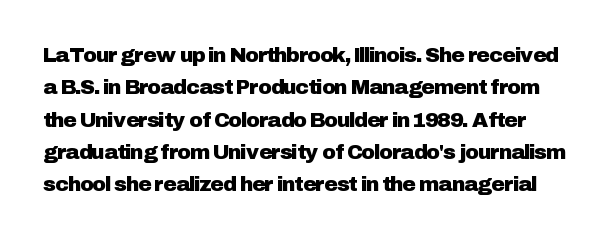
The image shows 21 px text type, upright; set normal line spacing (1.54x), normal letter spacing, not underlined.
